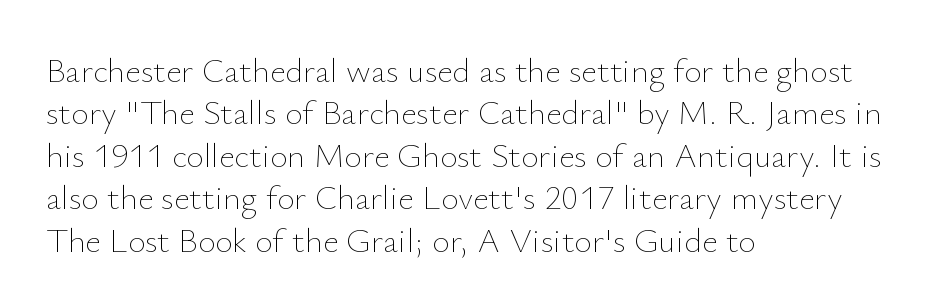
{"italic": "no", "bold": "no", "weight": "thin", "width": "normal", "stroke_contrast": "low", "x_height": "small", "monospaced": "no", "underline": "no", "align": "left", "line_spacing": "normal", "line_spacing_ratio": 1.25, "letter_spacing": "normal", "letter_spacing_em": 0.0, "glyph_px": 34}
